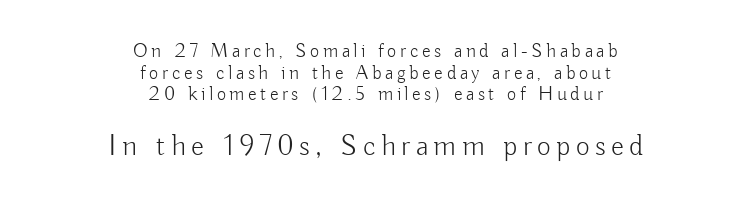
Leading is clearly below the norm, producing a dense column. The letters look calm and open, with moderate or lighter stems. The lower block of text is set noticeably larger than the block above it. Check under the words: just untouched page. Line starts and ends both wander, symmetrically. Unlike a traditional serif, this face leaves its strokes unadorned.
